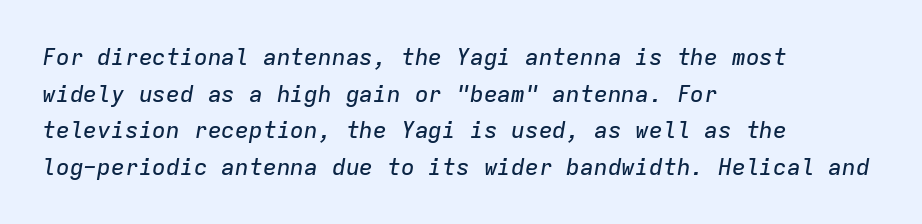
{"italic": "yes", "lean": "right", "slant_degrees": 9, "underline": "no", "align": "left", "line_spacing": "normal", "line_spacing_ratio": 1.59, "letter_spacing": "normal", "letter_spacing_em": 0.0, "glyph_px": 23}
